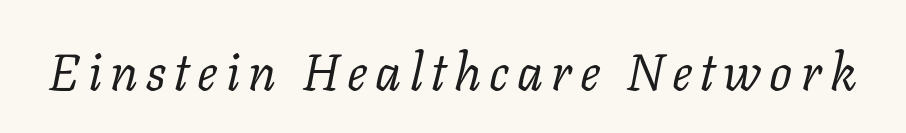
Q: Is the text bold? A: No.
Q: Is the text italic (slanted)? A: Yes, it leans right by about 11 degrees.
Q: Is the typeface a serif or a sans-serif typeface? A: Serif.
Q: Is the text underlined? A: No.
Q: Width (condensed, normal, or wide)? A: Normal.
Q: Stroke contrast? A: Low.
Q: x-height? A: Medium.
Q: Monospaced? A: No.
